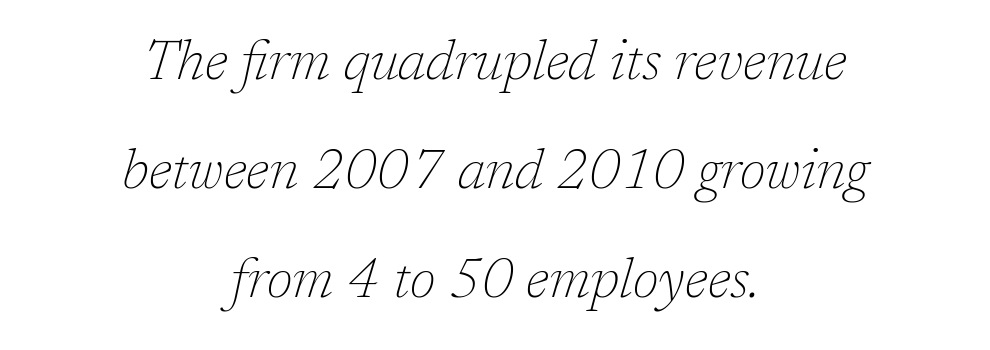
{"serif": "yes", "italic": "yes", "lean": "right", "slant_degrees": 17, "bold": "no", "weight": "thin", "width": "normal", "stroke_contrast": "low", "x_height": "medium", "monospaced": "no", "underline": "no", "align": "center", "line_spacing": "loose", "line_spacing_ratio": 1.98, "letter_spacing": "normal", "letter_spacing_em": 0.0, "glyph_px": 55}
